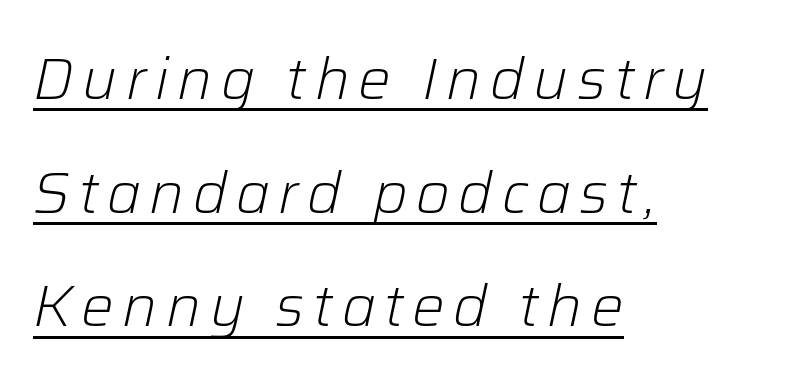
The block of text is sparse from top to bottom, with ample space between rows. Somebody hit Ctrl+U on this one — the words are underlined. The rendering uses natural spacing where letterforms have individual widths. The lettering tilts uniformly, giving the passage an italic look. Heft: none added — not bold. The typesetter chose a ragged-right arrangement here.
